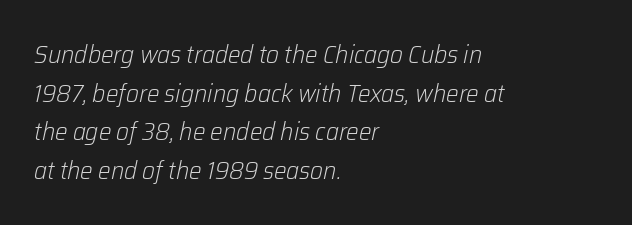
Q: Is the text bold? A: No.
Q: Is the text italic (slanted)? A: Yes, it leans right by about 12 degrees.
Q: Is the text underlined? A: No.
Q: How is the paragraph aligned? A: Left-aligned.
Q: Is the spacing between letters normal or unusually wide? A: Normal.
Q: Is the spacing between lines tight, normal or loose? A: Normal.
